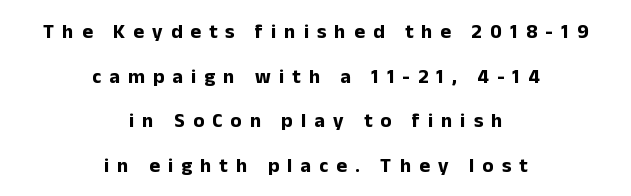
A great deal of white space separates one row of letters from the next. The paragraph has two soft edges and a firm central axis. Strokes here are thick enough to call this a true bold. The letters stand straight up with perfectly vertical stems. Type without underlining. Here the glyphs are tracked loosely, breaking word shapes into spaced letters.
